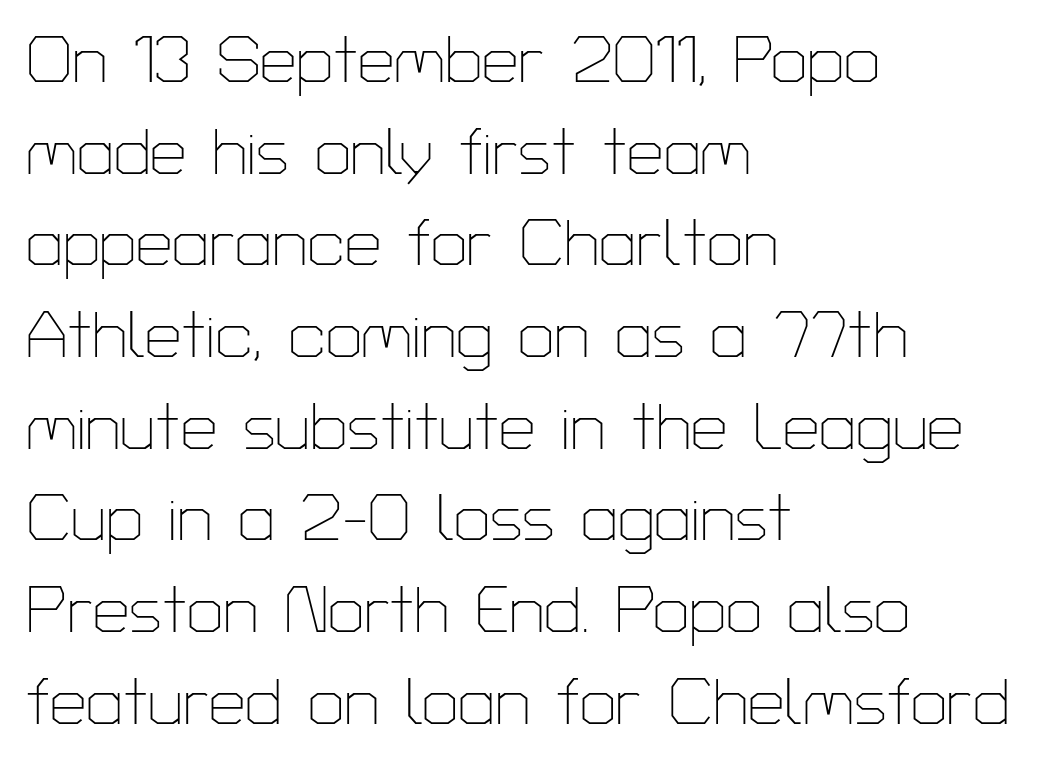
The image shows 65 px thin sans-serif type, upright; set left-aligned, normal line spacing (1.41x), normal letter spacing, not underlined; low stroke contrast and a medium x-height.
